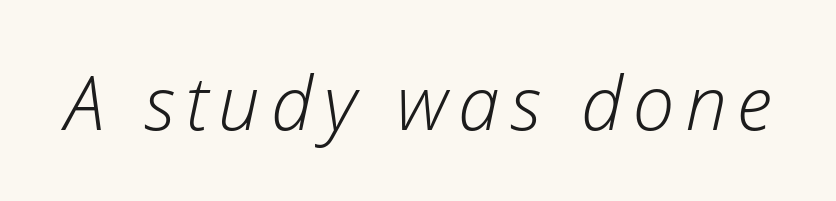
The image shows 75 px light type, italic (leaning right); set not underlined; low stroke contrast and a medium x-height.
